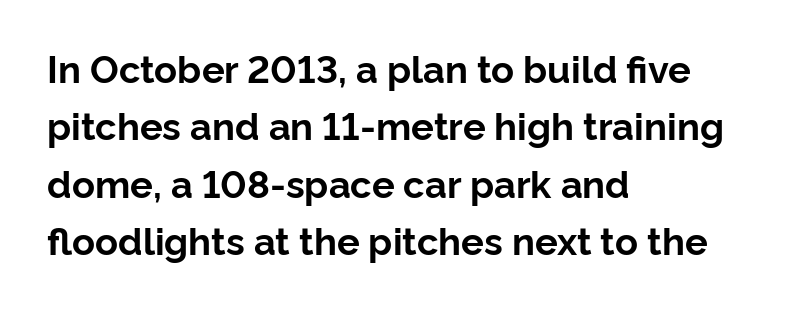
The image shows 38 px bold sans-serif type, upright; set left-aligned, normal line spacing (1.51x), normal letter spacing, not underlined; low stroke contrast and a medium x-height.
